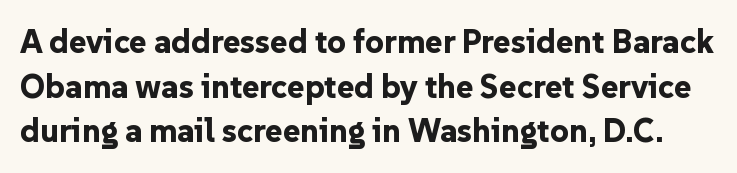
Q: Is the text bold? A: Yes.
Q: Is the text italic (slanted)? A: No, it is upright.
Q: Is the typeface a serif or a sans-serif typeface? A: Sans-serif.
Q: Is the text underlined? A: No.
Q: Is the spacing between letters normal or unusually wide? A: Normal.
Q: Is the spacing between lines tight, normal or loose? A: Normal.
Q: Width (condensed, normal, or wide)? A: Normal.
Q: Stroke contrast? A: Low.
Q: x-height? A: Medium.
Q: Monospaced? A: No.
